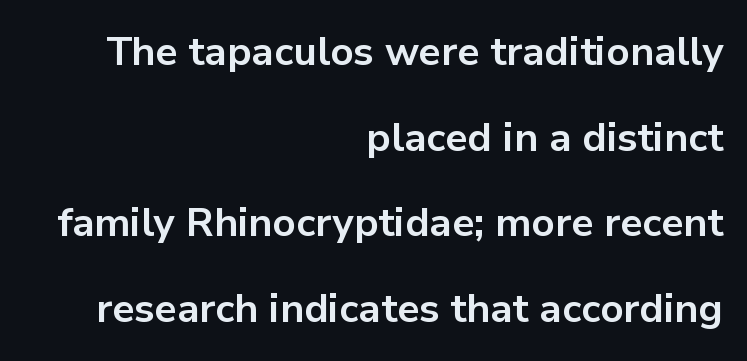
Inter-character spacing is left at the font's built-in metrics. Is this a fixed-width face? No — the glyphs have proportional, varying widths. Chunky letters — that's bold for sure. This block would shrink considerably if given ordinary leading; it's expanded now.
